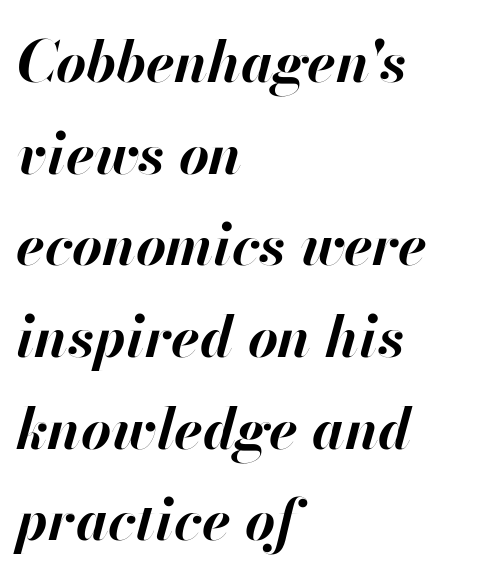
The lettering tilts uniformly, giving the passage an italic look. Interline gaps are of average width in this sample. A typesetter would call this proportional, since set widths differ per character. Check under the words: just untouched page. No extra tracking has been applied to these lines. The lines are quadded left.
